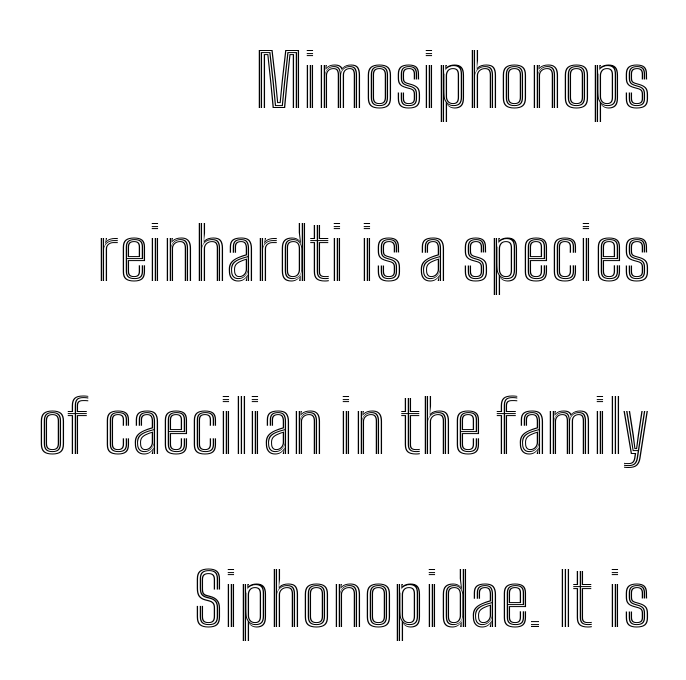
This sample trades compactness for vertical openness between lines. The passage shown is typed in a proportional face where columns would drift. Anything drawn beneath the words? Only blank space. Tracking here is standard; glyphs follow each other at the usual distance.
